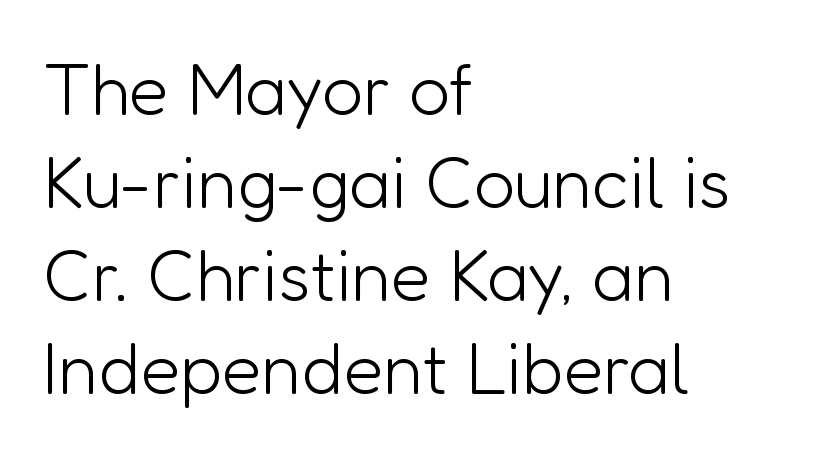
Q: Is the text bold? A: No.
Q: Is the text italic (slanted)? A: No, it is upright.
Q: Is the typeface a serif or a sans-serif typeface? A: Sans-serif.
Q: Is the text underlined? A: No.
Q: How is the paragraph aligned? A: Left-aligned.
Q: Is the spacing between letters normal or unusually wide? A: Normal.
Q: Is the spacing between lines tight, normal or loose? A: Normal.
Q: Width (condensed, normal, or wide)? A: Normal.
Q: Stroke contrast? A: Low.
Q: x-height? A: Medium.
Q: Monospaced? A: No.
